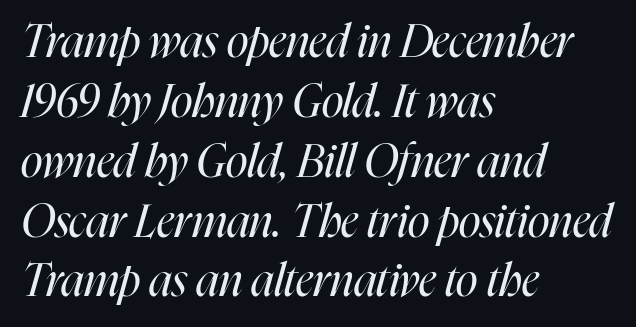
{"italic": "yes", "lean": "right", "slant_degrees": 16, "bold": "no", "weight": "regular", "width": "condensed", "stroke_contrast": "high", "x_height": "medium", "monospaced": "no", "underline": "no", "align": "left", "line_spacing": "normal", "line_spacing_ratio": 1.33, "letter_spacing": "normal", "letter_spacing_em": 0.0, "glyph_px": 45}
